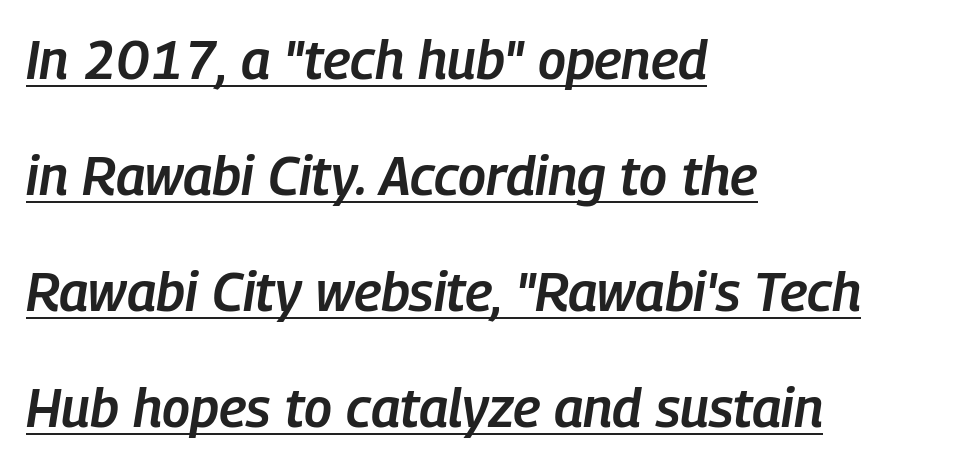
{"italic": "yes", "lean": "right", "slant_degrees": 9, "bold": "semi", "weight": "semibold", "width": "condensed", "stroke_contrast": "low", "x_height": "medium", "monospaced": "no", "underline": "yes", "align": "left", "line_spacing": "loose", "line_spacing_ratio": 2.15, "letter_spacing": "normal", "letter_spacing_em": 0.0, "glyph_px": 54}
